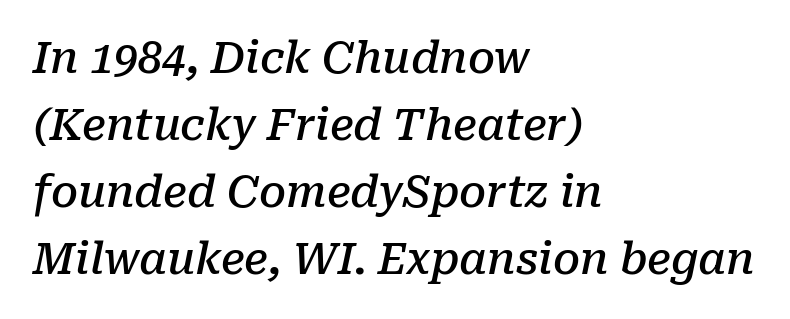
Q: Is the text bold? A: Semi-bold.
Q: Is the text italic (slanted)? A: Yes, it leans right by about 10 degrees.
Q: Is the typeface a serif or a sans-serif typeface? A: Serif.
Q: Is the text underlined? A: No.
Q: How is the paragraph aligned? A: Left-aligned.
Q: Is the spacing between letters normal or unusually wide? A: Normal.
Q: Is the spacing between lines tight, normal or loose? A: Normal.
Q: Width (condensed, normal, or wide)? A: Normal.
Q: Stroke contrast? A: Low.
Q: x-height? A: Medium.
Q: Monospaced? A: No.
